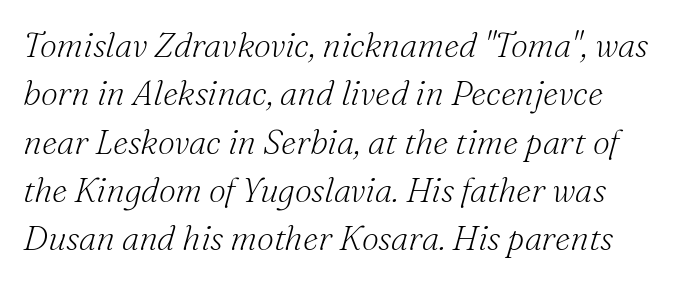
Unmarked baselines from the first word to the last. This is serif lettering, the kind often seen in printed books. Notice how the stems are inclined rather than vertical — that's the hallmark of italics. The gaps between neighbouring characters are ordinary and unremarkable. Regular leading.
